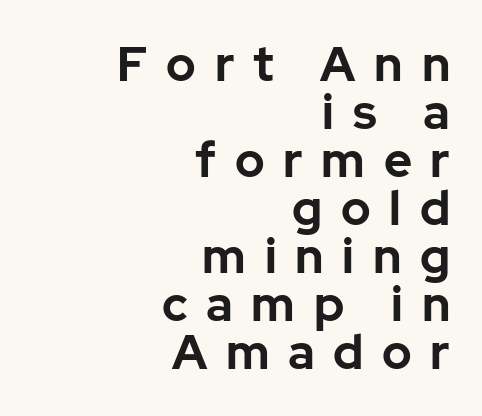
Q: Is the text bold? A: Yes.
Q: Is the text italic (slanted)? A: No, it is upright.
Q: Is the typeface a serif or a sans-serif typeface? A: Sans-serif.
Q: Is the text underlined? A: No.
Q: How is the paragraph aligned? A: Right-aligned.
Q: Is the spacing between letters normal or unusually wide? A: Unusually wide.
Q: Is the spacing between lines tight, normal or loose? A: Tight.
Q: Width (condensed, normal, or wide)? A: Normal.
Q: Stroke contrast? A: Low.
Q: x-height? A: Medium.
Q: Monospaced? A: No.
